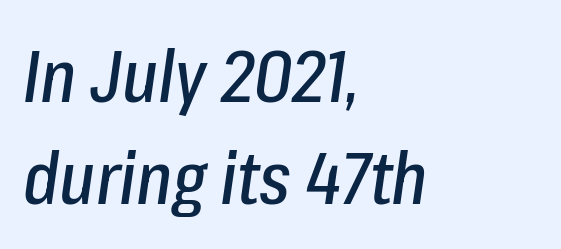
{"italic": "yes", "lean": "right", "slant_degrees": 8, "width": "condensed", "stroke_contrast": "low", "x_height": "medium", "monospaced": "no", "underline": "no", "align": "left", "line_spacing": "normal", "line_spacing_ratio": 1.4, "letter_spacing": "normal", "letter_spacing_em": 0.0, "glyph_px": 73}
